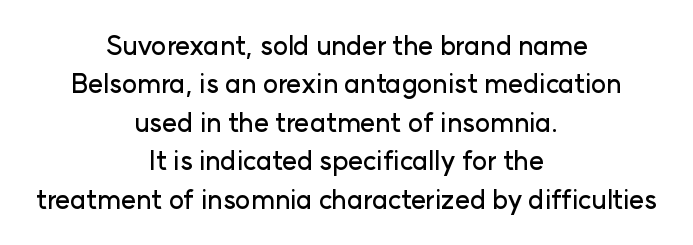
Q: Is the text italic (slanted)? A: No, it is upright.
Q: Is the text underlined? A: No.
Q: How is the paragraph aligned? A: Centered.
Q: Is the spacing between letters normal or unusually wide? A: Normal.
Q: Is the spacing between lines tight, normal or loose? A: Normal.
